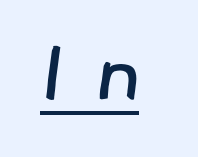
The image shows 76 px regular-weight sans-serif type; set unusually wide letter spacing (+0.46 em), underlined; low stroke contrast and a small x-height.
